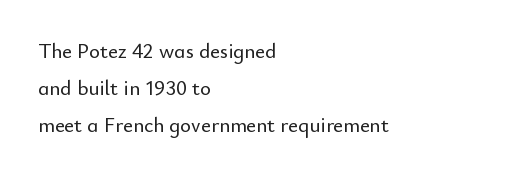
{"italic": "no", "underline": "no", "align": "left", "line_spacing_ratio": 1.77, "letter_spacing": "normal", "letter_spacing_em": 0.0, "glyph_px": 21}
